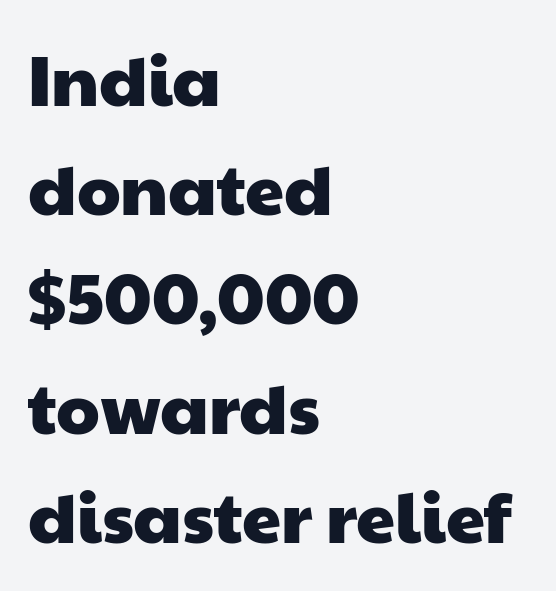
The image shows 70 px wide sans-serif type; set left-aligned, normal line spacing (1.56x), normal letter spacing, not underlined; low stroke contrast and a medium x-height.
